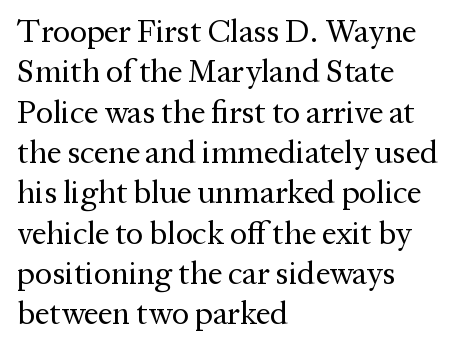
{"serif": "yes", "italic": "no", "bold": "no", "weight": "regular", "width": "normal", "stroke_contrast": "medium", "x_height": "medium", "monospaced": "no", "underline": "no", "align": "left", "line_spacing": "normal", "line_spacing_ratio": 1.26, "letter_spacing": "normal", "letter_spacing_em": 0.0, "glyph_px": 32}
